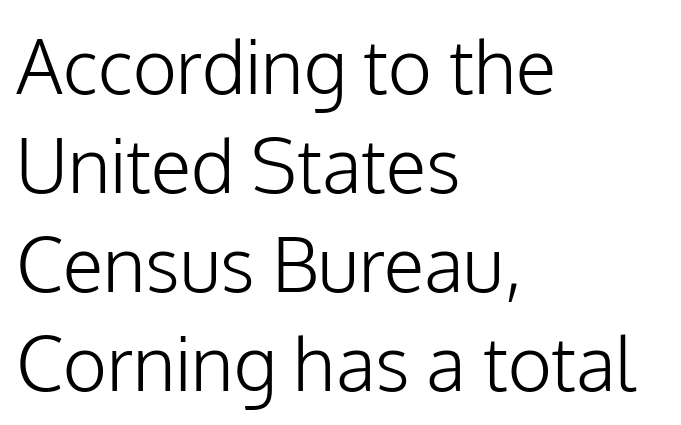
The image shows 75 px light sans-serif type, upright; set left-aligned, normal line spacing (1.32x), normal letter spacing, not underlined; low stroke contrast and a medium x-height.
